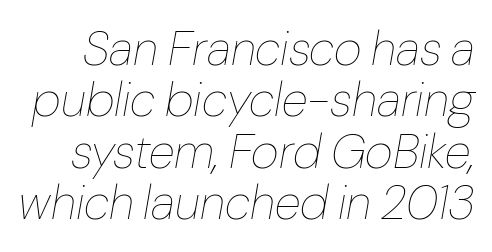
{"italic": "yes", "lean": "right", "slant_degrees": 10, "bold": "no", "weight": "thin", "width": "normal", "stroke_contrast": "low", "x_height": "medium", "monospaced": "no", "underline": "no", "line_spacing": "tight", "line_spacing_ratio": 1.07, "letter_spacing": "normal", "letter_spacing_em": 0.0, "glyph_px": 48}
